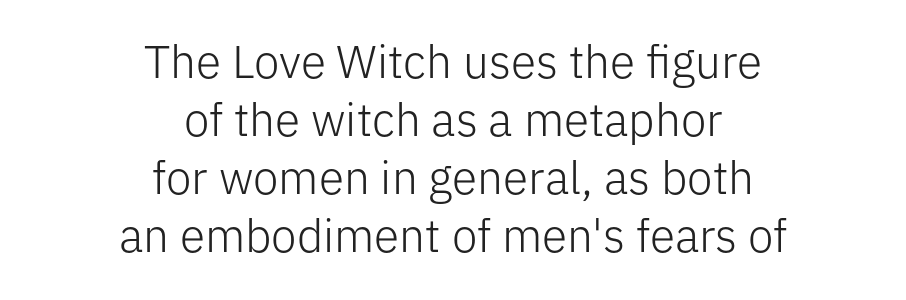
{"serif": "no", "italic": "no", "bold": "no", "weight": "light", "width": "normal", "stroke_contrast": "low", "x_height": "medium", "monospaced": "no", "underline": "no", "align": "center", "line_spacing": "normal", "line_spacing_ratio": 1.26, "letter_spacing": "normal", "letter_spacing_em": 0.0, "glyph_px": 46}
